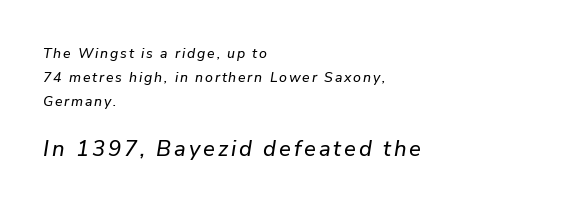
Q: Is the text italic (slanted)? A: Yes, it leans right by about 9 degrees.
Q: Is the text underlined? A: No.
Q: How is the paragraph aligned? A: Left-aligned.
Q: Which block of text is set in a larger size, the first (top) or the second (bottom)? A: The second (bottom) one.
